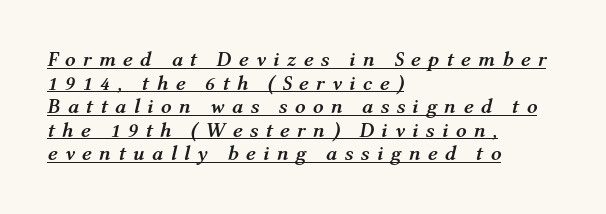
The image shows 21 px bold type, italic (leaning right); set left-aligned, tight line spacing (1.12x), unusually wide letter spacing (+0.34 em), underlined.
